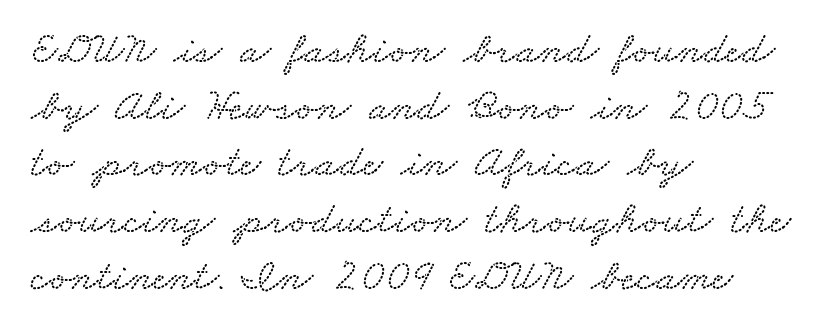
The image shows 45 px wide type; set left-aligned, normal line spacing (1.26x), normal letter spacing, not underlined; low stroke contrast and a small x-height.
